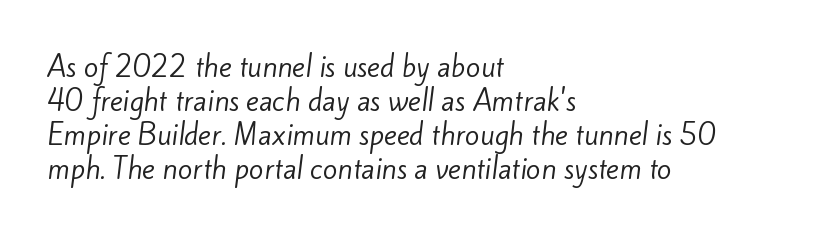
{"bold": "no", "underline": "no", "align": "left", "line_spacing": "normal", "line_spacing_ratio": 1.26, "letter_spacing": "normal", "letter_spacing_em": 0.0, "glyph_px": 27}
